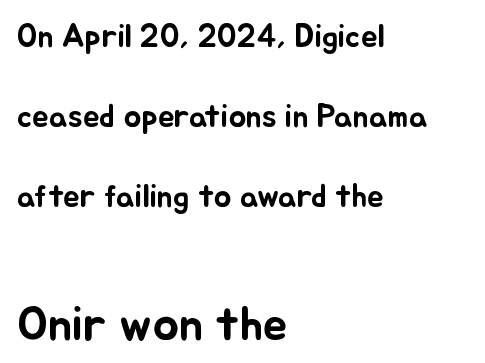
Q: Is the text italic (slanted)? A: No, it is upright.
Q: Is the text underlined? A: No.
Q: How is the paragraph aligned? A: Left-aligned.
Q: Is the spacing between letters normal or unusually wide? A: Normal.
Q: Is the spacing between lines tight, normal or loose? A: Loose.
Q: Which block of text is set in a larger size, the first (top) or the second (bottom)? A: The second (bottom) one.
Q: Width (condensed, normal, or wide)? A: Normal.
Q: Stroke contrast? A: Low.
Q: x-height? A: Small.
Q: Monospaced? A: No.
